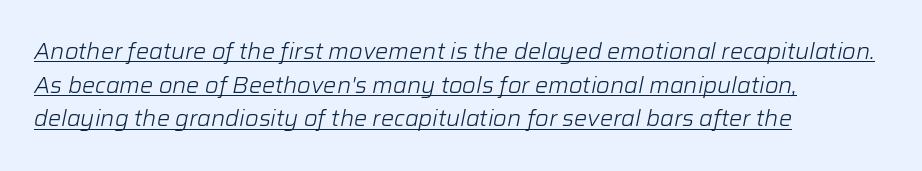
{"italic": "yes", "lean": "right", "slant_degrees": 12, "bold": "no", "underline": "yes", "align": "left", "line_spacing": "normal", "line_spacing_ratio": 1.53, "letter_spacing": "normal", "letter_spacing_em": 0.0, "glyph_px": 22}
